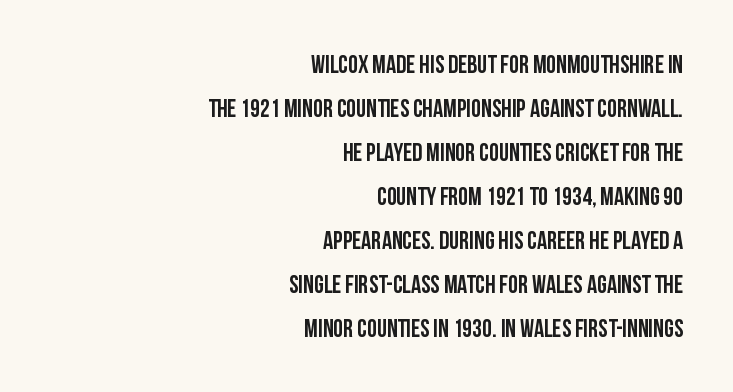
The image shows 25 px text type, upright; set right-aligned, line spacing 1.76x, normal letter spacing, not underlined.
